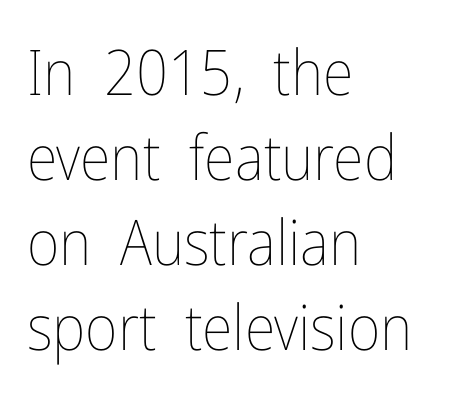
Q: Is the text bold? A: No.
Q: Is the text italic (slanted)? A: No, it is upright.
Q: Is the text underlined? A: No.
Q: How is the paragraph aligned? A: Left-aligned.
Q: Is the spacing between letters normal or unusually wide? A: Normal.
Q: Is the spacing between lines tight, normal or loose? A: Normal.
Q: Width (condensed, normal, or wide)? A: Condensed.
Q: Stroke contrast? A: Low.
Q: x-height? A: Medium.
Q: Monospaced? A: No.
